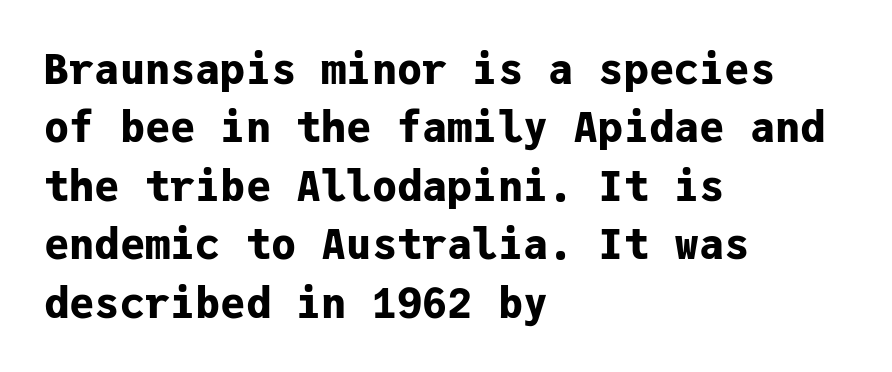
Quick note: interline space is typical. Notice how the passage keeps a crisp vertical edge on the left only. Students, note that the glyphs here touch the page at normal intervals. This is the regular roman posture of the typeface. The gap between lines stays unmarked. Strong, thick strokes mark this as bold type.
